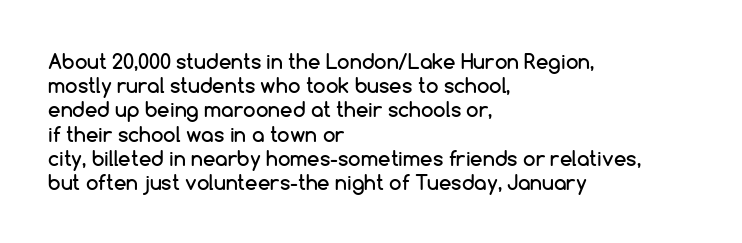
The image shows 20 px text type, upright; set left-aligned, line spacing 1.21x, normal letter spacing, not underlined.
